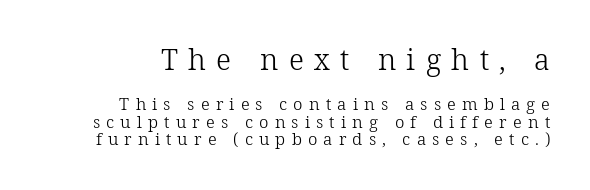
Here the designer chose a conventional face with non-uniform glyph widths. Honestly, there is no underline to notice here at all. Whoever set this chose condensed vertical rhythm over breathing room. Serif or sans? Serif — the stroke terminals have little feet. Every stem runs plumb, perpendicular to the baseline. These glyphs show unthickened strokes, regular width or finer.
